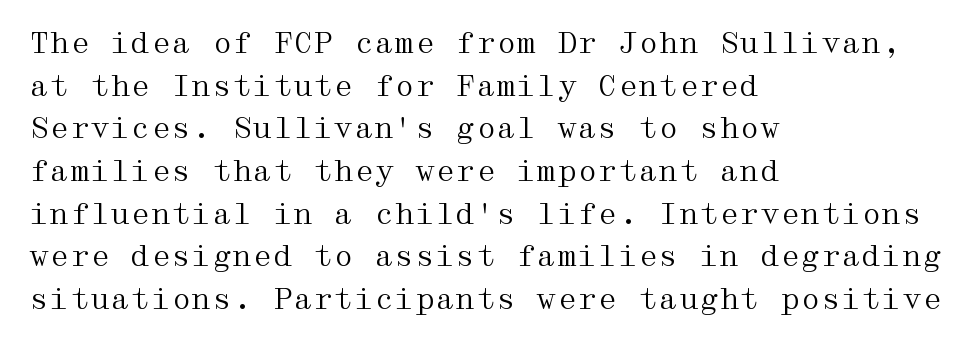
{"serif": "yes", "italic": "no", "bold": "no", "weight": "regular", "width": "wide", "stroke_contrast": "medium", "x_height": "medium", "underline": "no", "align": "left", "line_spacing": "normal", "line_spacing_ratio": 1.47, "letter_spacing": "normal", "letter_spacing_em": 0.0, "glyph_px": 29}
